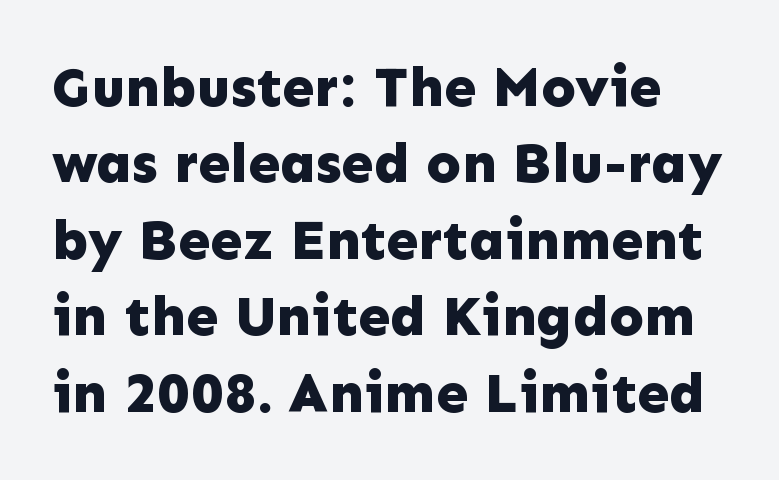
Look at the bottom of the vertical strokes: they stop flat, with no serifs. Rendered with straight, roman letterforms. Is there much room between lines? A standard amount, neither cramped nor airy. In terms of weight, the rendering is a true, heavy bold. The zone under the glyphs is completely vacant.
